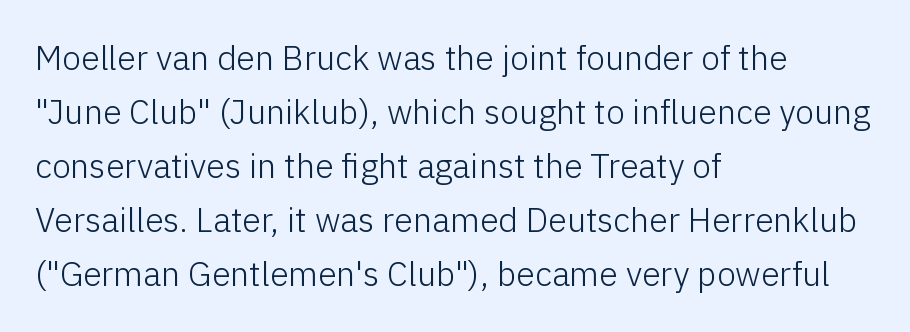
Line spacing here is normal. In CSS terms this would be text-align: left. Type without underlining. Nothing sits at the stroke ends, so this counts as sans-serif. The letters advance in unequal steps, a hallmark of proportional type. On a weight scale, this lands at 450 or below.
